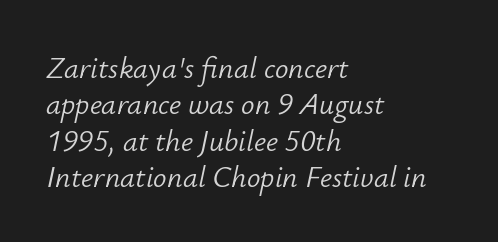
{"italic": "yes", "lean": "right", "slant_degrees": 12, "bold": "no", "weight": "light", "width": "normal", "stroke_contrast": "low", "x_height": "small", "monospaced": "no", "underline": "no", "align": "left", "line_spacing_ratio": 1.21, "letter_spacing": "normal", "letter_spacing_em": 0.0, "glyph_px": 30}
